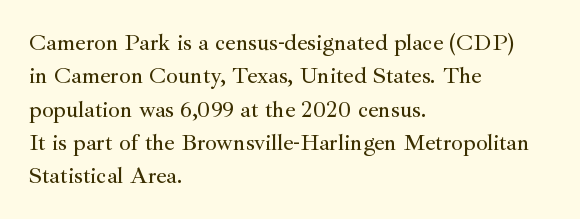
Q: Is the text italic (slanted)? A: No, it is upright.
Q: Is the text underlined? A: No.
Q: How is the paragraph aligned? A: Left-aligned.
Q: Is the spacing between letters normal or unusually wide? A: Normal.
Q: Is the spacing between lines tight, normal or loose? A: Normal.
